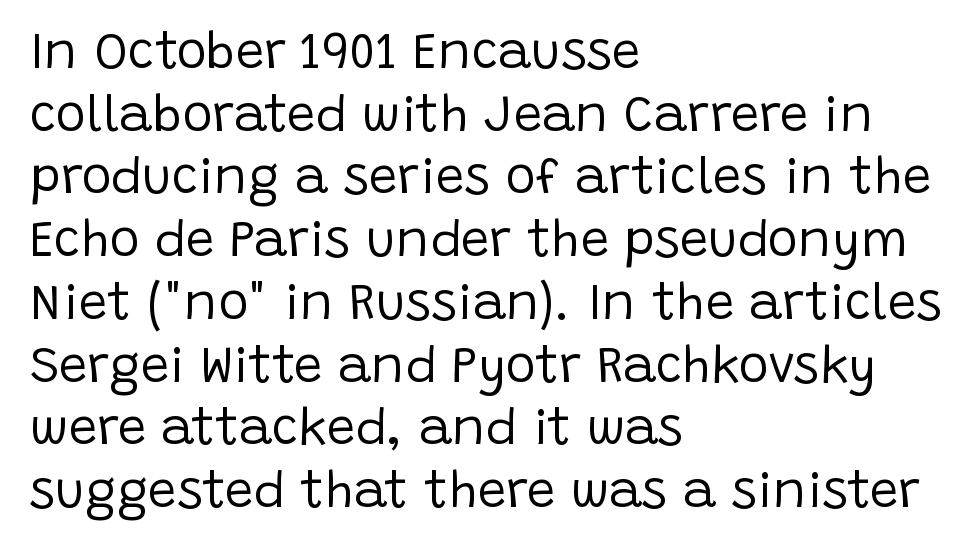
Serifs: no, the terminals of the letterforms are clean. Beneath every word, the page is bare. A roman cut, with each character standing at attention. The ragged edge is on the right, which tells us the setting is flush left. The cut favours lightness, reaching ordinary text weight at its darkest.
